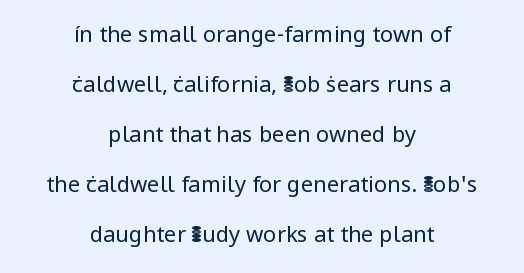
The image shows 22 px text type, upright; set centered, loose line spacing (2.27x), normal letter spacing, not underlined.
